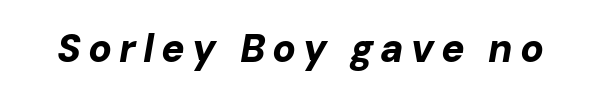
Q: Is the text bold? A: Yes.
Q: Is the text italic (slanted)? A: Yes, it leans right by about 10 degrees.
Q: Is the text underlined? A: No.
Q: Width (condensed, normal, or wide)? A: Normal.
Q: Stroke contrast? A: Low.
Q: x-height? A: Medium.
Q: Monospaced? A: No.
